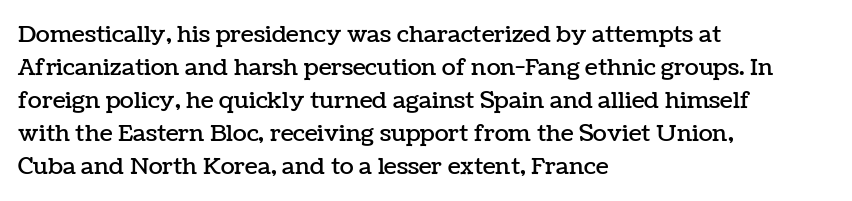
Plain, unruled lines of type. Letter spacing: default. Quick note: interline space is typical. Does the lettering tilt? It doesn't — this is upright. One-word summary of the alignment: left.
